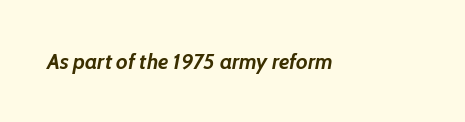
The image shows 22 px bold type, italic (leaning right); set normal letter spacing, not underlined.
